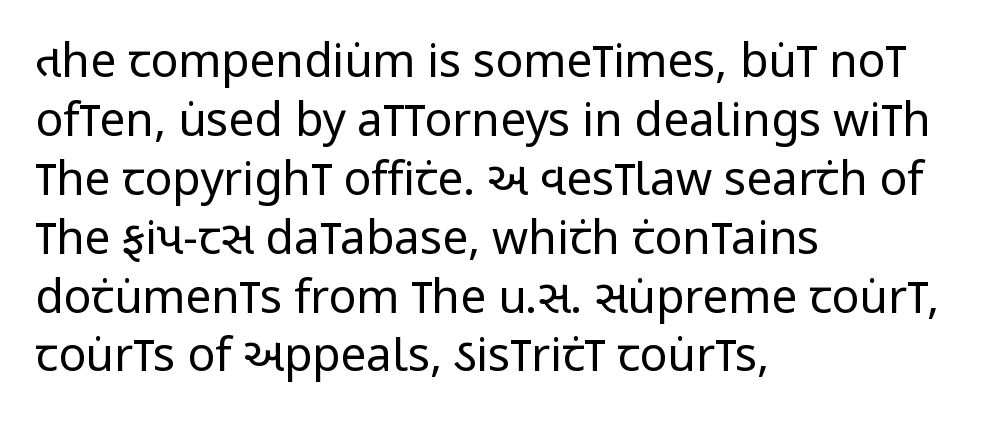
The font's upright variant was chosen for this text. Only glyphs here, with clear space below each row. The characters display no serif detailing; their extremities are plain. The rows are spaced the way most documents space them. The compositor pushed each line to the left boundary.
